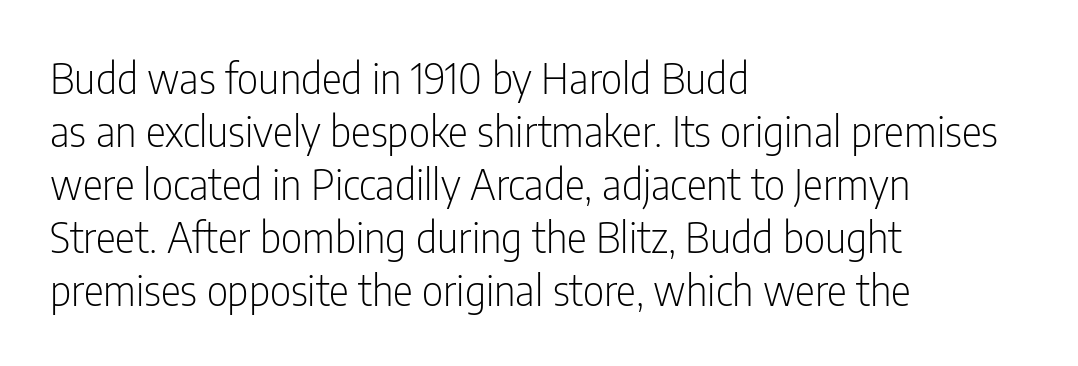
Q: Is the text bold? A: No.
Q: Is the text italic (slanted)? A: No, it is upright.
Q: Is the typeface a serif or a sans-serif typeface? A: Sans-serif.
Q: Is the text underlined? A: No.
Q: How is the paragraph aligned? A: Left-aligned.
Q: Is the spacing between letters normal or unusually wide? A: Normal.
Q: Is the spacing between lines tight, normal or loose? A: Normal.
Q: Width (condensed, normal, or wide)? A: Condensed.
Q: Stroke contrast? A: Low.
Q: x-height? A: Medium.
Q: Monospaced? A: No.
